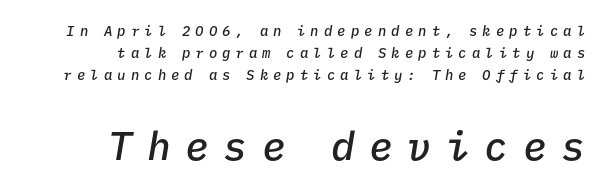
The image shows 40 px semibold type, italic (leaning right), monospaced; set right-aligned, normal line spacing (1.57x), unusually wide letter spacing (+0.36 em), not underlined; the second (bottom) block is 2.86x larger; low stroke contrast and a medium x-height.
